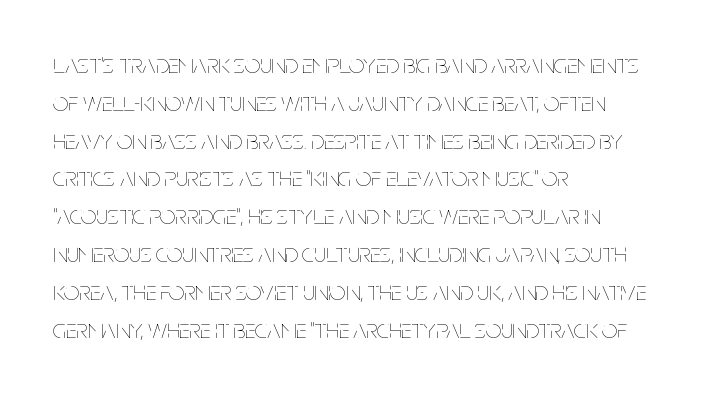
{"italic": "no", "bold": "no", "underline": "no", "align": "left", "line_spacing": "normal", "line_spacing_ratio": 1.4, "letter_spacing": "normal", "letter_spacing_em": 0.0, "glyph_px": 27}
